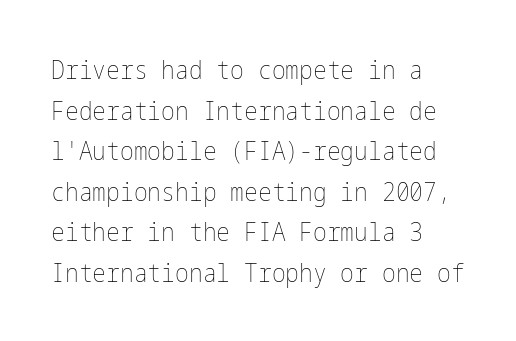
Q: Is the text bold? A: No.
Q: Is the text italic (slanted)? A: No, it is upright.
Q: Is the text underlined? A: No.
Q: How is the paragraph aligned? A: Left-aligned.
Q: Is the spacing between letters normal or unusually wide? A: Normal.
Q: Is the spacing between lines tight, normal or loose? A: Normal.
